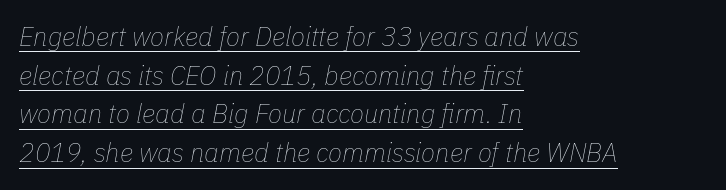
The image shows 26 px text type, italic (leaning right); set left-aligned, normal line spacing (1.49x), normal letter spacing, underlined.
